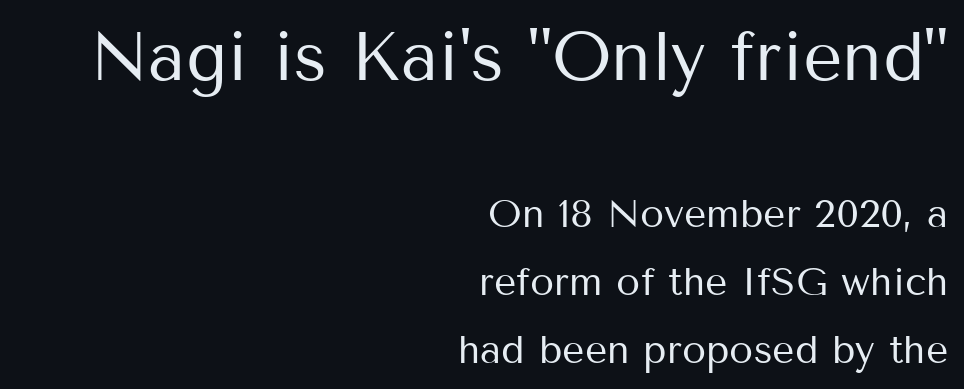
Q: Is the text bold? A: No.
Q: Is the text italic (slanted)? A: No, it is upright.
Q: Is the typeface a serif or a sans-serif typeface? A: Sans-serif.
Q: Is the text underlined? A: No.
Q: How is the paragraph aligned? A: Right-aligned.
Q: Is the spacing between letters normal or unusually wide? A: Normal.
Q: Which block of text is set in a larger size, the first (top) or the second (bottom)? A: The first (top) one.
Q: Width (condensed, normal, or wide)? A: Normal.
Q: Stroke contrast? A: Medium.
Q: x-height? A: Medium.
Q: Monospaced? A: No.
